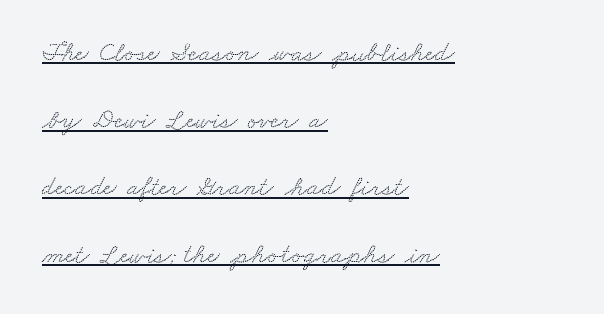
The image shows 27 px text type; set left-aligned, loose line spacing (2.49x), normal letter spacing, underlined.
